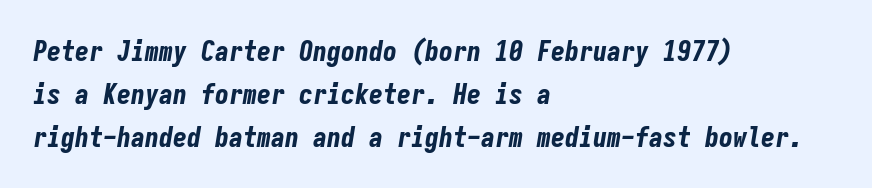
The space between consecutive lines is moderate. Look at the stroke-to-counter ratio: heavy, a bold. Caption: multi-line text, flush left, ragged right. Compared with typical body copy, the letter spacing here is the same.
